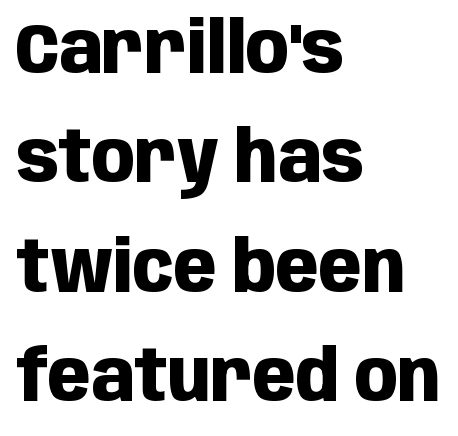
Q: Is the text bold? A: Yes.
Q: Is the text italic (slanted)? A: No, it is upright.
Q: Is the typeface a serif or a sans-serif typeface? A: Sans-serif.
Q: Is the text underlined? A: No.
Q: How is the paragraph aligned? A: Left-aligned.
Q: Is the spacing between letters normal or unusually wide? A: Normal.
Q: Is the spacing between lines tight, normal or loose? A: Normal.
Q: Width (condensed, normal, or wide)? A: Condensed.
Q: Stroke contrast? A: Low.
Q: x-height? A: Large.
Q: Monospaced? A: No.
